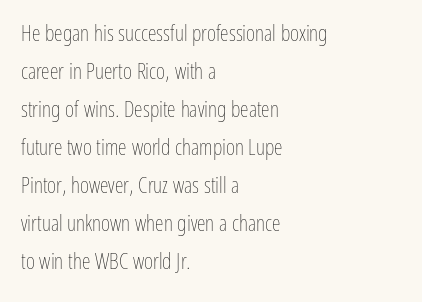
The image shows 22 px text type, upright; set left-aligned, line spacing 1.73x, normal letter spacing, not underlined.
